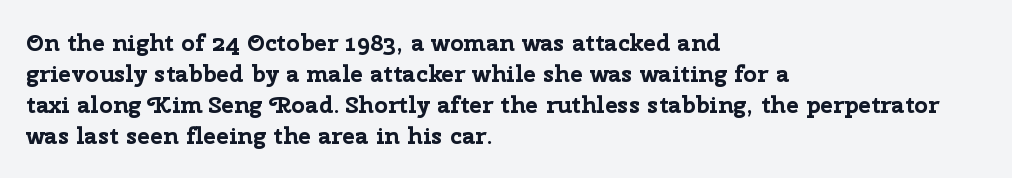
Q: Is the text bold? A: Yes.
Q: Is the text italic (slanted)? A: No, it is upright.
Q: Is the text underlined? A: No.
Q: How is the paragraph aligned? A: Left-aligned.
Q: Is the spacing between letters normal or unusually wide? A: Normal.
Q: Is the spacing between lines tight, normal or loose? A: Normal.
